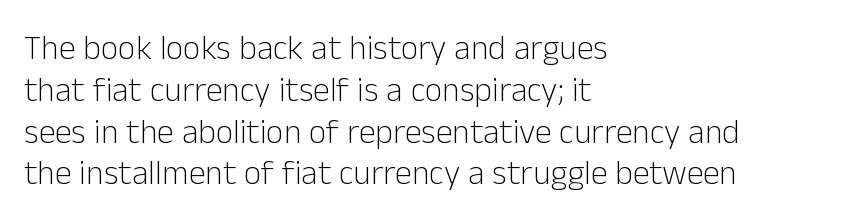
The image shows 34 px light sans-serif type, upright; set left-aligned, line spacing 1.23x, normal letter spacing, not underlined; low stroke contrast and a medium x-height.
